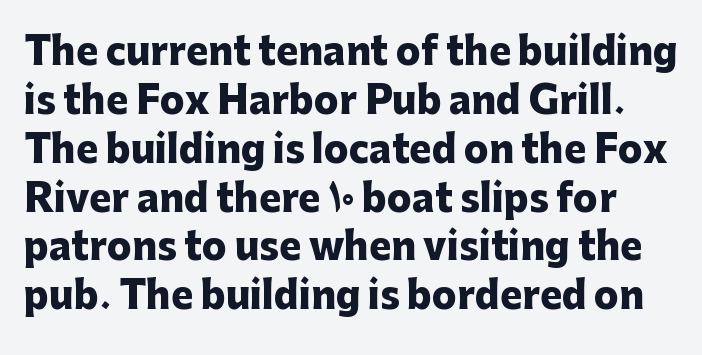
{"serif": "no", "italic": "no", "bold": "yes", "weight": "heavy", "width": "normal", "stroke_contrast": "low", "x_height": "medium", "monospaced": "no", "underline": "no", "line_spacing": "normal", "line_spacing_ratio": 1.32, "letter_spacing": "normal", "letter_spacing_em": 0.0, "glyph_px": 37}
